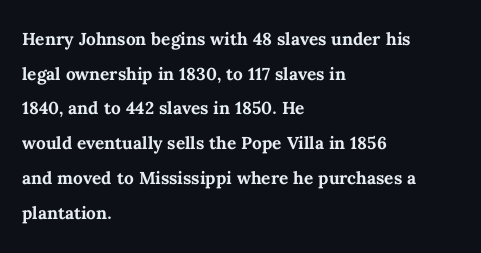
The image shows 23 px bold type, upright; set left-aligned, normal line spacing (1.51x), normal letter spacing, not underlined.
